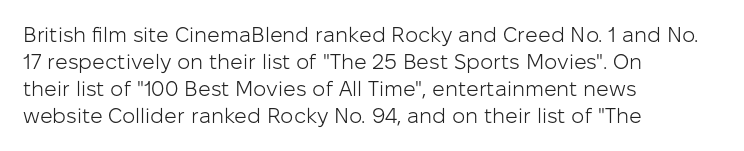
The passage shown is not underscored anywhere. Summary of vertical rhythm: regular, with standard interline spacing. The rag falls on the right side of this text block. Notice how the stems are strictly vertical — no italics here. Vertical stems look standard width or narrower in stroke.
